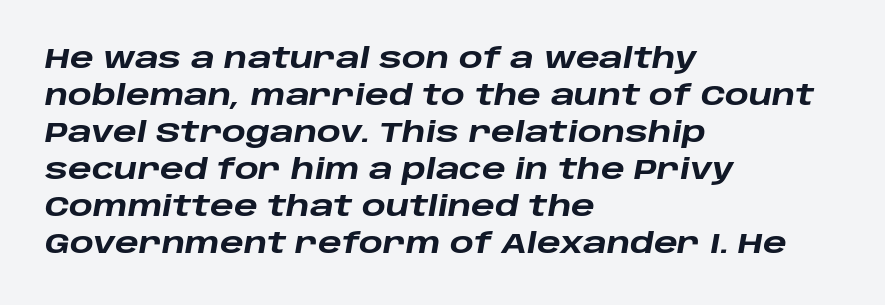
{"italic": "yes", "lean": "right", "slant_degrees": 10, "bold": "yes", "weight": "heavy", "width": "wide", "stroke_contrast": "low", "x_height": "large", "monospaced": "no", "underline": "no", "align": "left", "line_spacing": "normal", "line_spacing_ratio": 1.32, "letter_spacing": "normal", "letter_spacing_em": 0.0, "glyph_px": 28}
